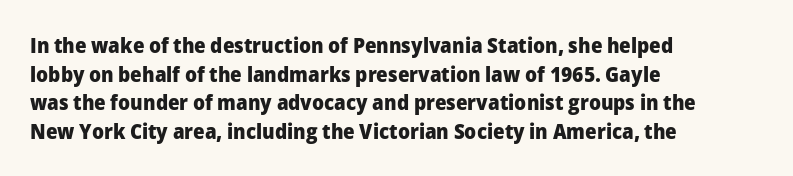
{"italic": "no", "bold": "yes", "underline": "no", "align": "left", "line_spacing": "normal", "line_spacing_ratio": 1.36, "letter_spacing": "normal", "letter_spacing_em": 0.0, "glyph_px": 21}
